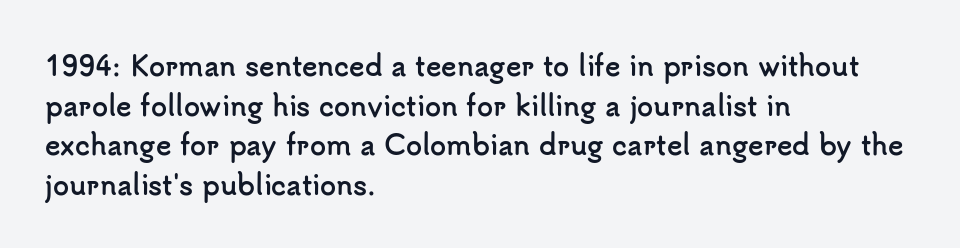
Line spacing here is normal. Words float on clear page, feet unadorned. Each glyph is drawn with heavy, bold strokes. There is no visible air inserted between adjacent glyphs. These lines are set flush left with a ragged right edge. This is roman type, the default non-slanted kind.
